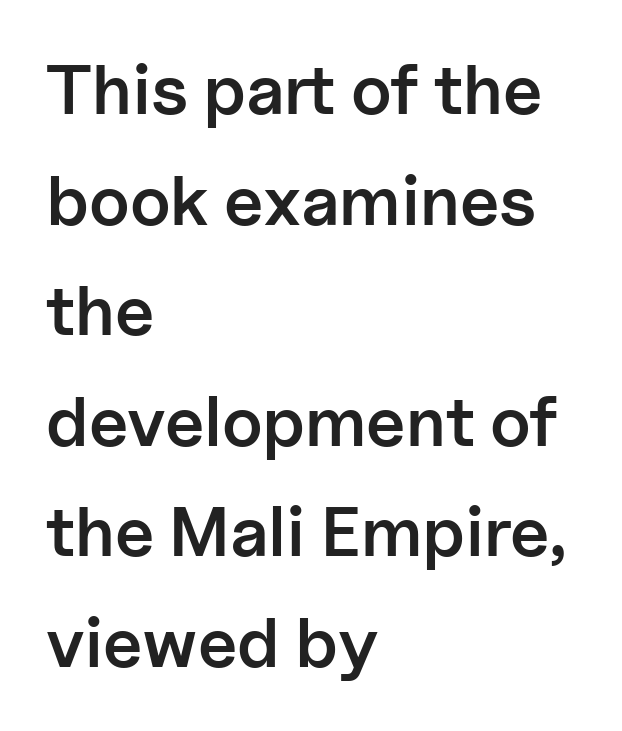
A typesetter would call this proportional, since set widths differ per character. This block has exactly the height ordinary leading produces. All the whitespace from short lines collects on the right. Unmarked baselines from the first word to the last. Slightly chunky letters — semibold, I'd say, not full bold.
